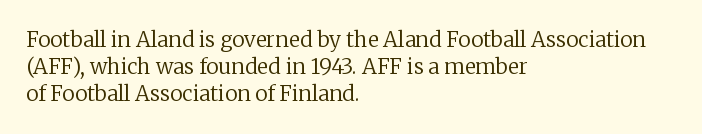
{"italic": "no", "bold": "no", "underline": "no", "align": "left", "line_spacing": "normal", "line_spacing_ratio": 1.29, "letter_spacing": "normal", "letter_spacing_em": 0.0, "glyph_px": 21}
